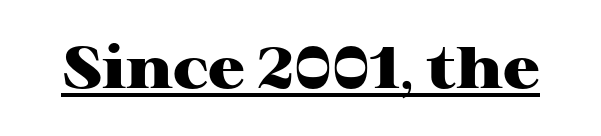
Q: Is the text bold? A: Yes.
Q: Is the text italic (slanted)? A: No, it is upright.
Q: Is the typeface a serif or a sans-serif typeface? A: Serif.
Q: Is the text underlined? A: Yes.
Q: Is the spacing between letters normal or unusually wide? A: Normal.
Q: Width (condensed, normal, or wide)? A: Wide.
Q: Stroke contrast? A: High.
Q: x-height? A: Medium.
Q: Monospaced? A: No.
